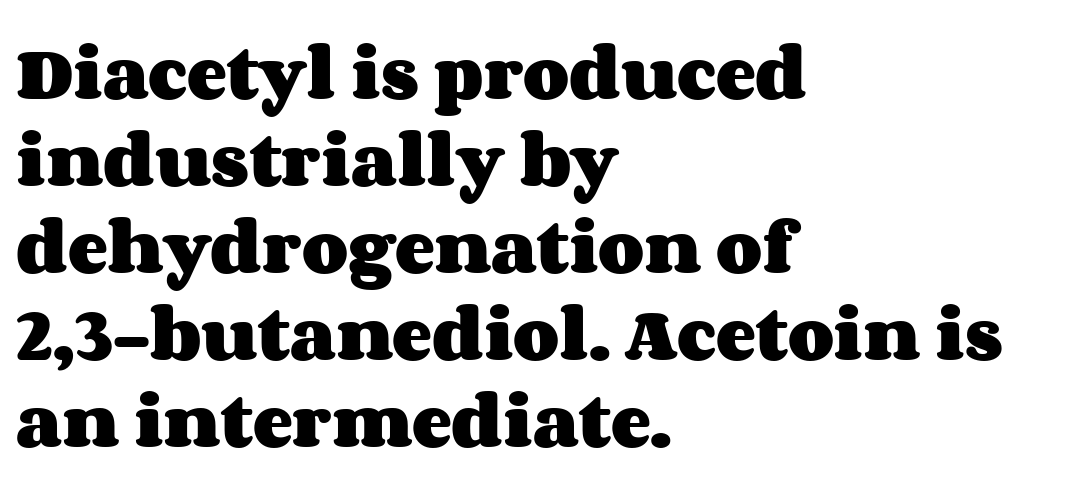
Q: Is the text bold? A: Yes.
Q: Is the text italic (slanted)? A: No, it is upright.
Q: Is the text underlined? A: No.
Q: How is the paragraph aligned? A: Left-aligned.
Q: Is the spacing between letters normal or unusually wide? A: Normal.
Q: Is the spacing between lines tight, normal or loose? A: Normal.
Q: Width (condensed, normal, or wide)? A: Wide.
Q: Stroke contrast? A: Medium.
Q: x-height? A: Large.
Q: Monospaced? A: No.
